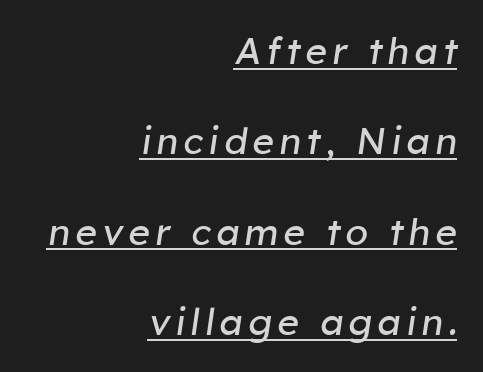
{"italic": "yes", "lean": "right", "slant_degrees": 8, "bold": "no", "weight": "regular", "width": "normal", "stroke_contrast": "low", "x_height": "medium", "monospaced": "no", "underline": "yes", "align": "right", "line_spacing": "loose", "line_spacing_ratio": 2.44, "glyph_px": 37}
